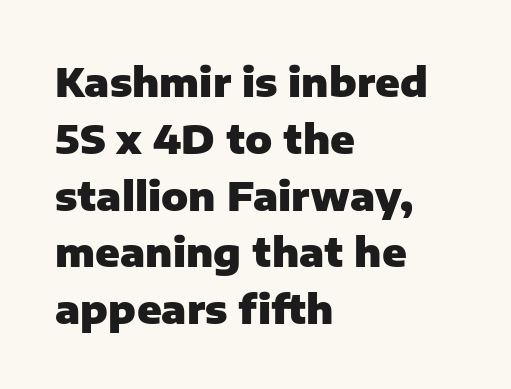
{"serif": "no", "italic": "no", "bold": "yes", "weight": "heavy", "width": "normal", "stroke_contrast": "low", "x_height": "medium", "monospaced": "no", "underline": "no", "align": "left", "line_spacing": "normal", "line_spacing_ratio": 1.42, "letter_spacing": "normal", "letter_spacing_em": 0.0, "glyph_px": 40}
